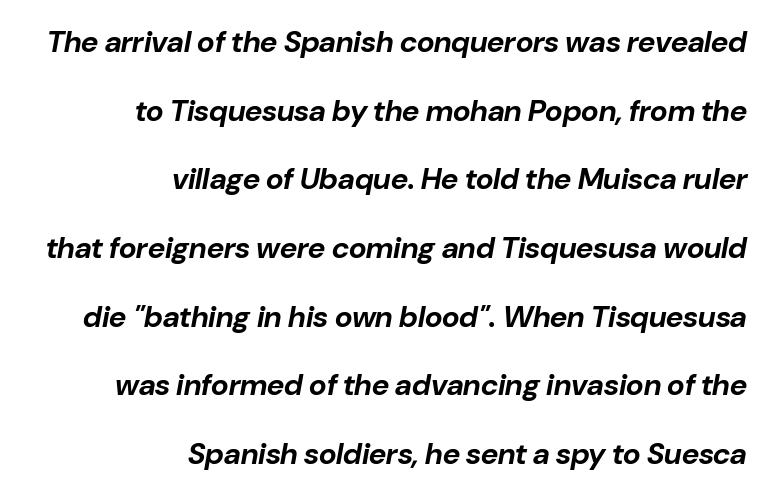
The image shows 30 px bold type, italic (leaning right); set right-aligned, loose line spacing (2.29x), normal letter spacing, not underlined; low stroke contrast and a medium x-height.
